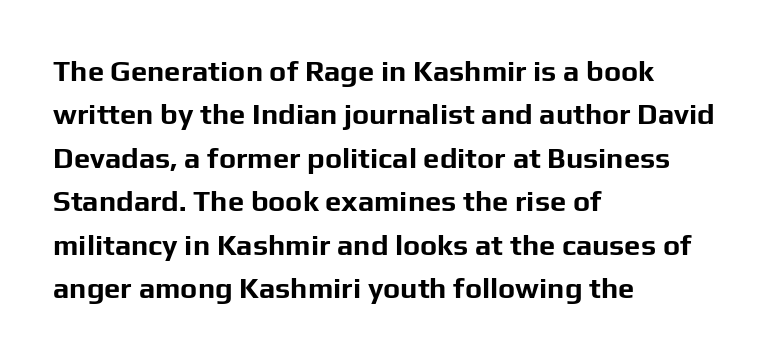
{"serif": "no", "italic": "no", "bold": "yes", "weight": "bold", "width": "normal", "stroke_contrast": "low", "x_height": "medium", "monospaced": "no", "underline": "no", "align": "left", "line_spacing": "normal", "line_spacing_ratio": 1.5, "letter_spacing": "normal", "letter_spacing_em": 0.0, "glyph_px": 29}
